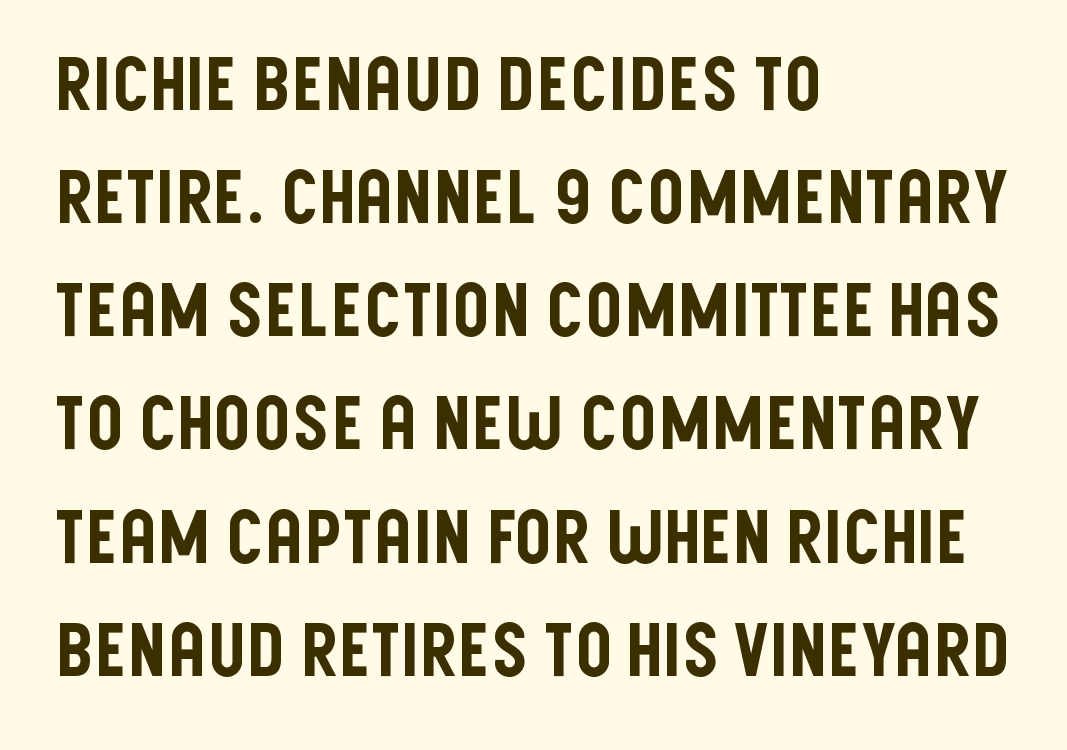
These lines stack with their left ends in a neat column. The letters stand upright; this is a roman face. In terms of letterform style, serifs are entirely absent. Successive baselines arrive at the customary interval. No extra tracking has been applied to these lines. Spacing verdict: proportional, widths tailored to each character.
